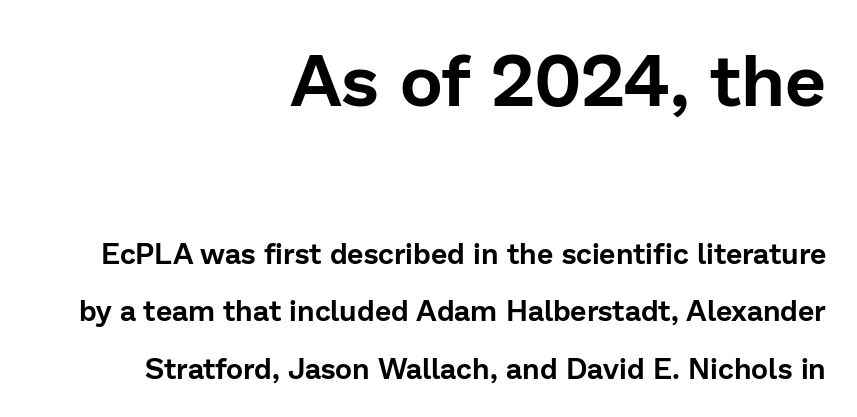
Every character sits straight up, as roman type does. Look at the glyph heights: the upper group is clearly the bigger setting. Words appear dense and cohesive because spacing is normal. Does the type have serifs? No, each stem ends abruptly.
